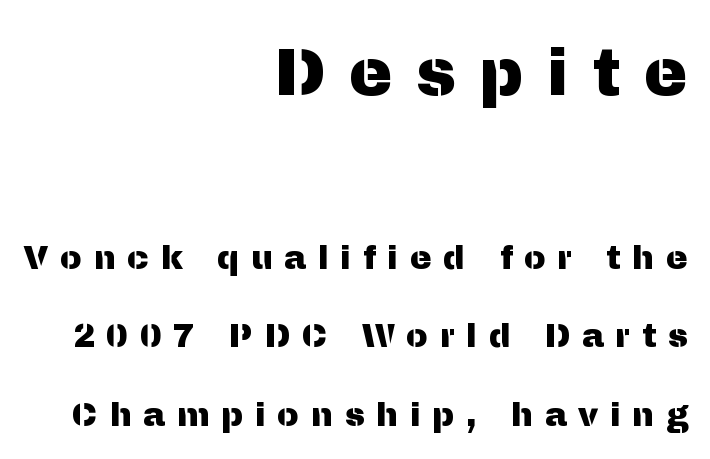
Think of a printed novel: that variable character pitch is what you see here. Descenders hang freely into open space. Do the letters lean? They stand straight. The compositor pushed each line to the right boundary. Examine the stroke ends and you'll find no serifs.
